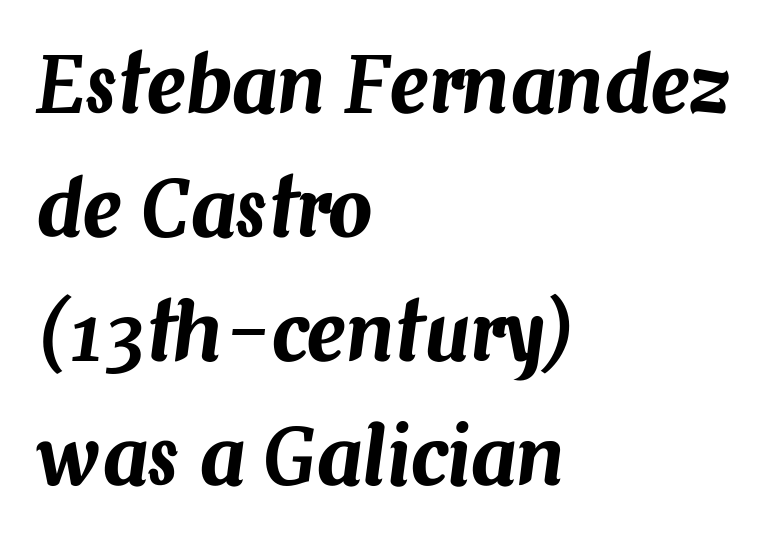
{"italic": "yes", "lean": "right", "slant_degrees": 7, "width": "normal", "stroke_contrast": "medium", "x_height": "medium", "monospaced": "no", "underline": "no", "align": "left", "line_spacing": "normal", "line_spacing_ratio": 1.59, "letter_spacing": "normal", "letter_spacing_em": 0.0, "glyph_px": 78}
